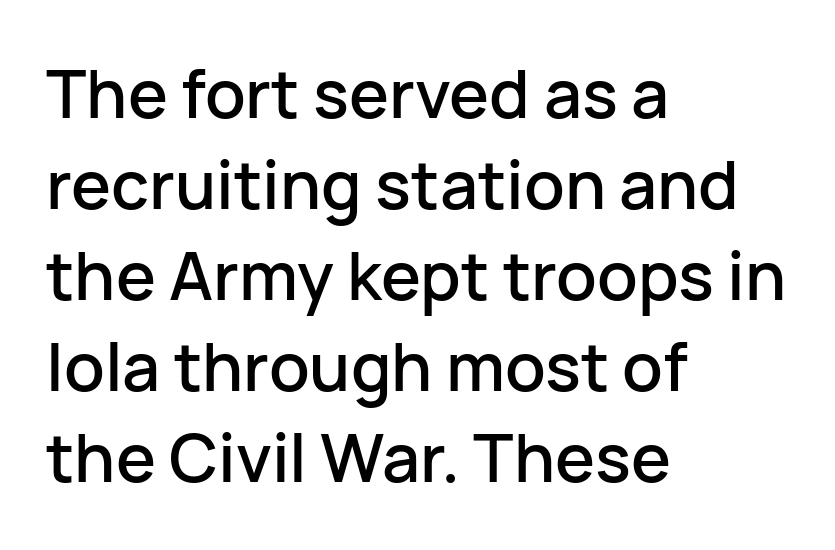
{"serif": "no", "italic": "no", "width": "normal", "stroke_contrast": "low", "x_height": "medium", "monospaced": "no", "underline": "no", "align": "left", "line_spacing": "normal", "line_spacing_ratio": 1.36, "letter_spacing": "normal", "letter_spacing_em": 0.0, "glyph_px": 67}
